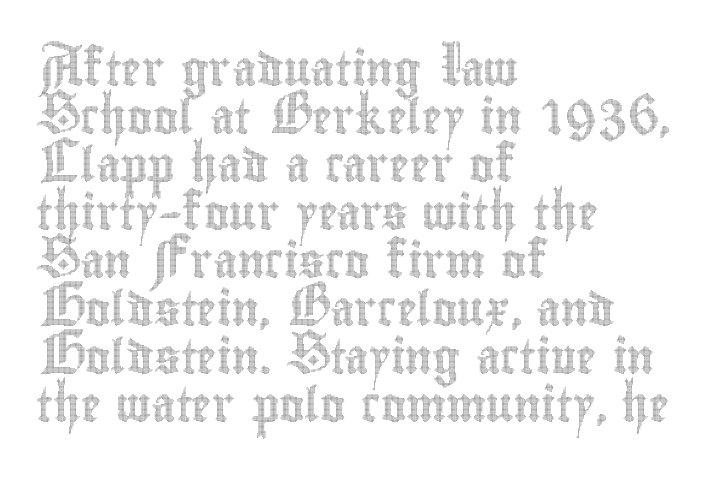
{"italic": "no", "width": "condensed", "x_height": "small", "monospaced": "no", "underline": "no", "align": "left", "line_spacing": "normal", "line_spacing_ratio": 1.41, "letter_spacing": "normal", "letter_spacing_em": 0.0, "glyph_px": 34}
